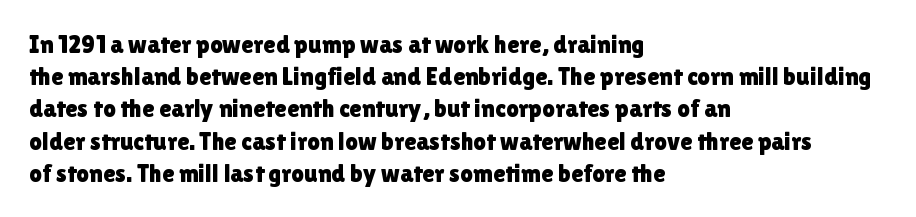
The image shows 25 px text type, upright; set left-aligned, normal line spacing (1.29x), normal letter spacing, not underlined.
